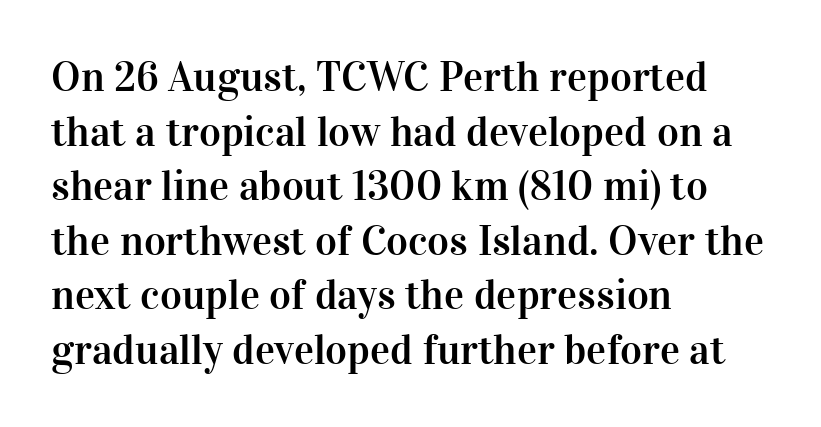
{"serif": "yes", "italic": "no", "width": "normal", "stroke_contrast": "high", "x_height": "medium", "monospaced": "no", "underline": "no", "align": "left", "line_spacing": "normal", "line_spacing_ratio": 1.3, "letter_spacing": "normal", "letter_spacing_em": 0.0, "glyph_px": 42}
